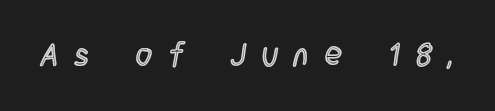
The passage shown is typed in a proportional face where columns would drift. Letter spacing: wide. Has an underline been added? It has not.
